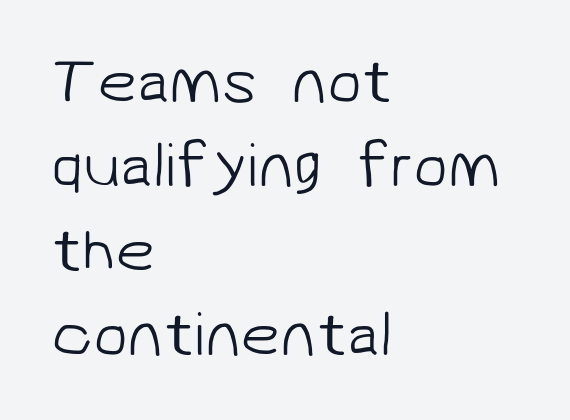
Q: Is the text bold? A: No.
Q: Is the typeface a serif or a sans-serif typeface? A: Sans-serif.
Q: Is the text underlined? A: No.
Q: How is the paragraph aligned? A: Left-aligned.
Q: Is the spacing between letters normal or unusually wide? A: Normal.
Q: Is the spacing between lines tight, normal or loose? A: Normal.
Q: Width (condensed, normal, or wide)? A: Normal.
Q: Stroke contrast? A: Low.
Q: x-height? A: Medium.
Q: Monospaced? A: No.
